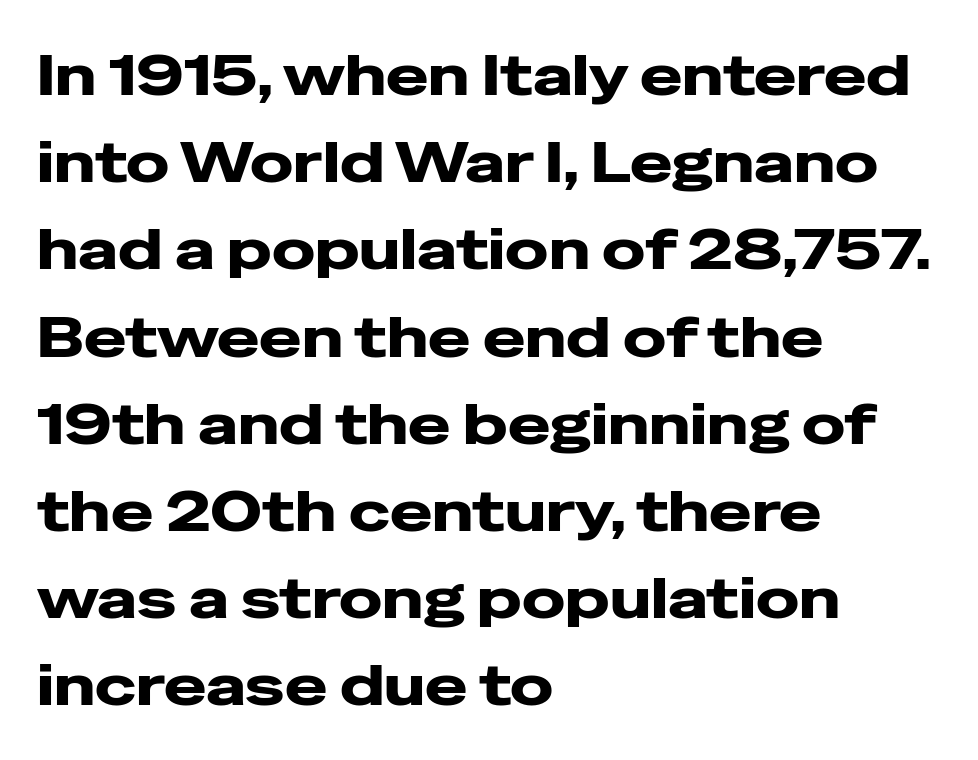
{"serif": "no", "italic": "no", "bold": "yes", "weight": "heavy", "width": "wide", "stroke_contrast": "low", "x_height": "medium", "monospaced": "no", "underline": "no", "align": "left", "line_spacing": "normal", "line_spacing_ratio": 1.53, "letter_spacing": "normal", "letter_spacing_em": 0.0, "glyph_px": 57}
